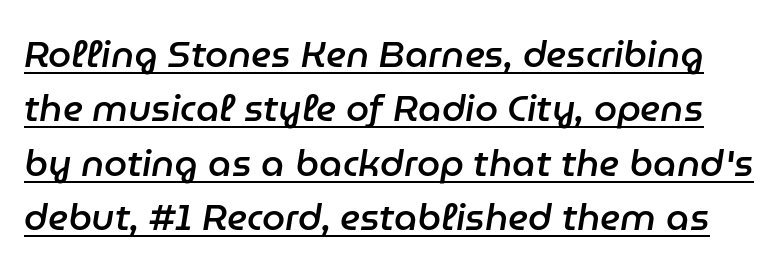
{"italic": "yes", "lean": "right", "slant_degrees": 9, "bold": "semi", "weight": "semibold", "width": "normal", "stroke_contrast": "low", "x_height": "medium", "monospaced": "no", "underline": "yes", "line_spacing": "normal", "line_spacing_ratio": 1.47, "letter_spacing": "normal", "letter_spacing_em": 0.0, "glyph_px": 37}
